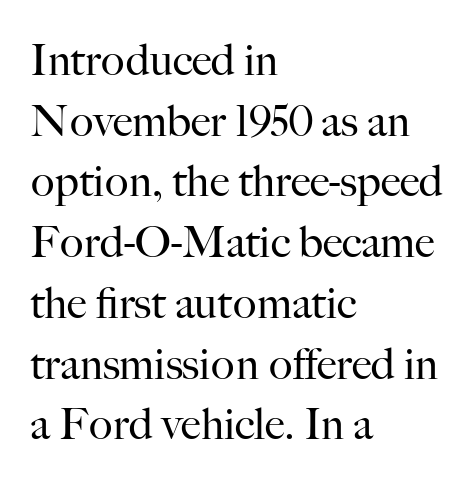
Q: Is the text bold? A: No.
Q: Is the text italic (slanted)? A: No, it is upright.
Q: Is the typeface a serif or a sans-serif typeface? A: Serif.
Q: Is the text underlined? A: No.
Q: How is the paragraph aligned? A: Left-aligned.
Q: Is the spacing between letters normal or unusually wide? A: Normal.
Q: Is the spacing between lines tight, normal or loose? A: Normal.
Q: Width (condensed, normal, or wide)? A: Normal.
Q: Stroke contrast? A: High.
Q: x-height? A: Small.
Q: Monospaced? A: No.
